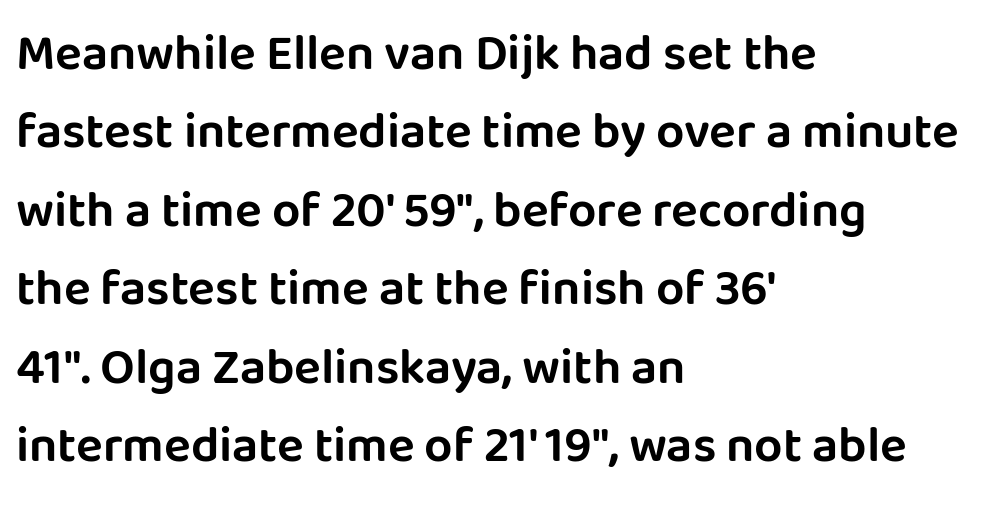
Q: Is the text italic (slanted)? A: No, it is upright.
Q: Is the typeface a serif or a sans-serif typeface? A: Sans-serif.
Q: Is the text underlined? A: No.
Q: How is the paragraph aligned? A: Left-aligned.
Q: Is the spacing between letters normal or unusually wide? A: Normal.
Q: Is the spacing between lines tight, normal or loose? A: Normal.
Q: Width (condensed, normal, or wide)? A: Normal.
Q: Stroke contrast? A: Low.
Q: x-height? A: Large.
Q: Monospaced? A: No.
